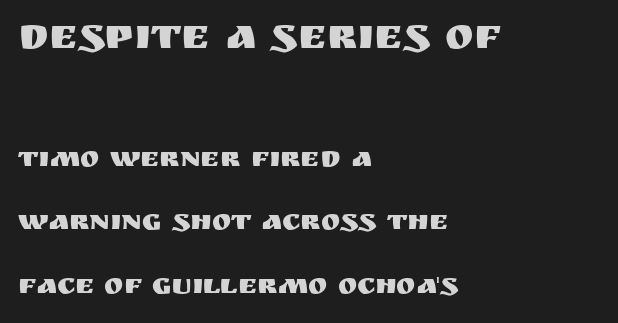
These lines are set flush left with a ragged right edge. A typesetter would call this zero additional tracking. Note: larger setting up top, smaller setting below. Regarding leading, the lines here are spaced well apart. These lines are composed in type without serifs.
